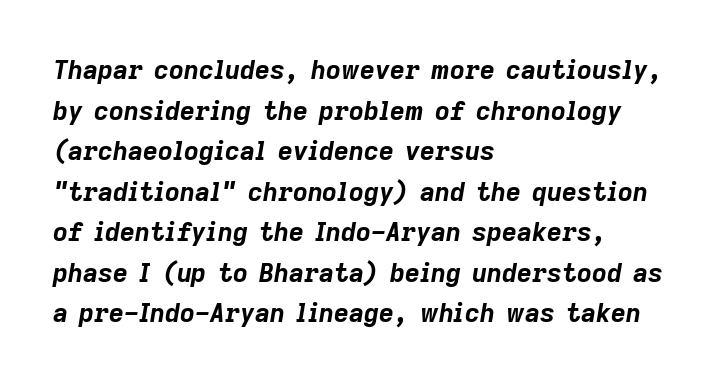
Q: Is the text bold? A: Yes.
Q: Is the text italic (slanted)? A: Yes, it leans right by about 9 degrees.
Q: Is the text underlined? A: No.
Q: How is the paragraph aligned? A: Left-aligned.
Q: Is the spacing between letters normal or unusually wide? A: Normal.
Q: Is the spacing between lines tight, normal or loose? A: Normal.
